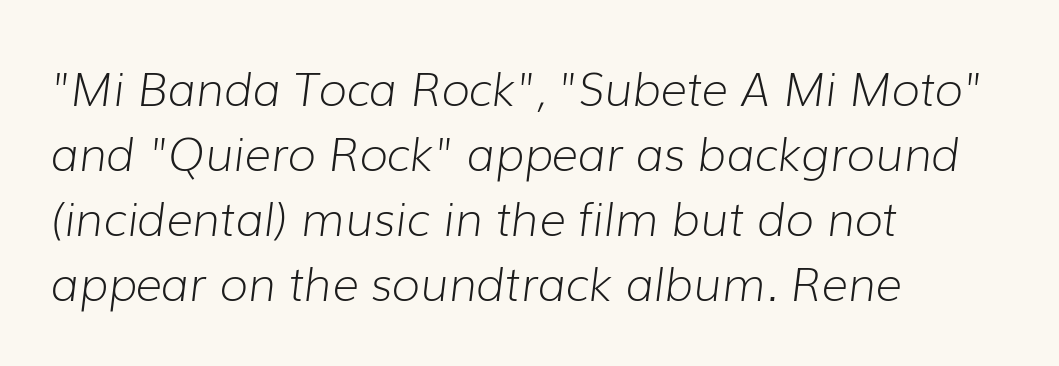
The image shows 46 px light type, italic (leaning right); set left-aligned, normal line spacing (1.41x), normal letter spacing, not underlined; low stroke contrast and a medium x-height.
